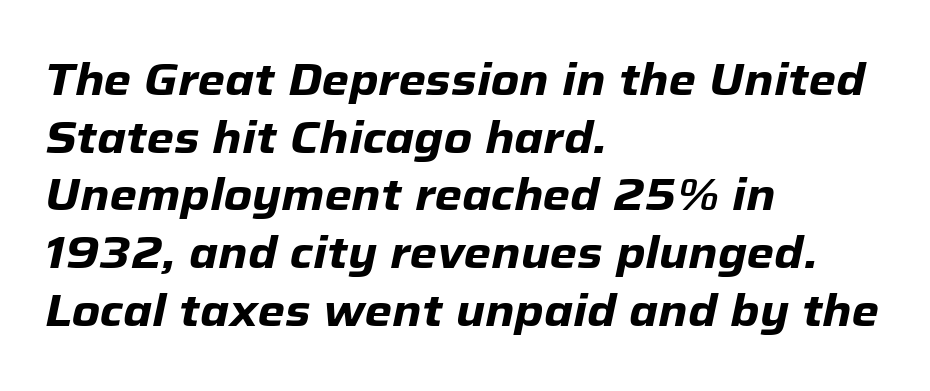
This is heavy type, rendered in bold. This rendering uses left alignment, leaving the right contour irregular. The leading is moderate, giving the passage an even texture. Tracking value appears to be zero — textbook default spacing. Plain, unruled lines of type.
